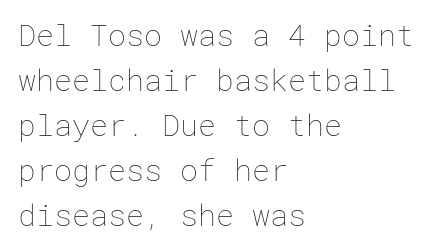
Q: Is the text bold? A: No.
Q: Is the text italic (slanted)? A: No, it is upright.
Q: Is the text underlined? A: No.
Q: How is the paragraph aligned? A: Left-aligned.
Q: Is the spacing between letters normal or unusually wide? A: Normal.
Q: Is the spacing between lines tight, normal or loose? A: Normal.
Q: Width (condensed, normal, or wide)? A: Normal.
Q: Stroke contrast? A: Low.
Q: x-height? A: Medium.
